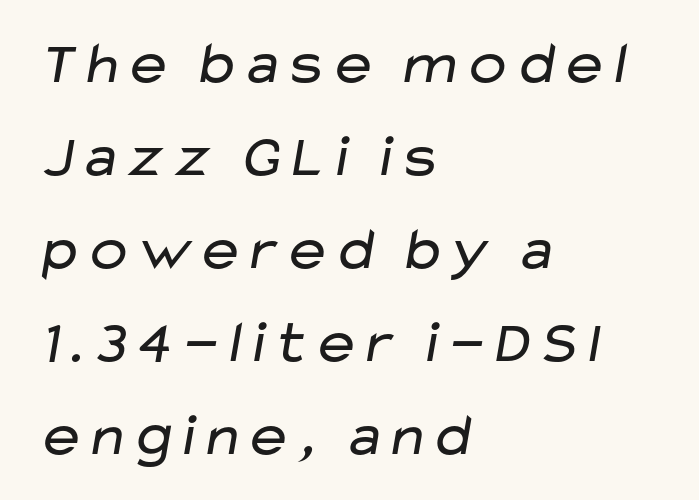
Q: Is the text bold? A: No.
Q: Is the typeface a serif or a sans-serif typeface? A: Sans-serif.
Q: Is the text underlined? A: No.
Q: How is the paragraph aligned? A: Left-aligned.
Q: Is the spacing between letters normal or unusually wide? A: Normal.
Q: Is the spacing between lines tight, normal or loose? A: Normal.
Q: Width (condensed, normal, or wide)? A: Wide.
Q: Stroke contrast? A: Low.
Q: x-height? A: Medium.
Q: Monospaced? A: No.
